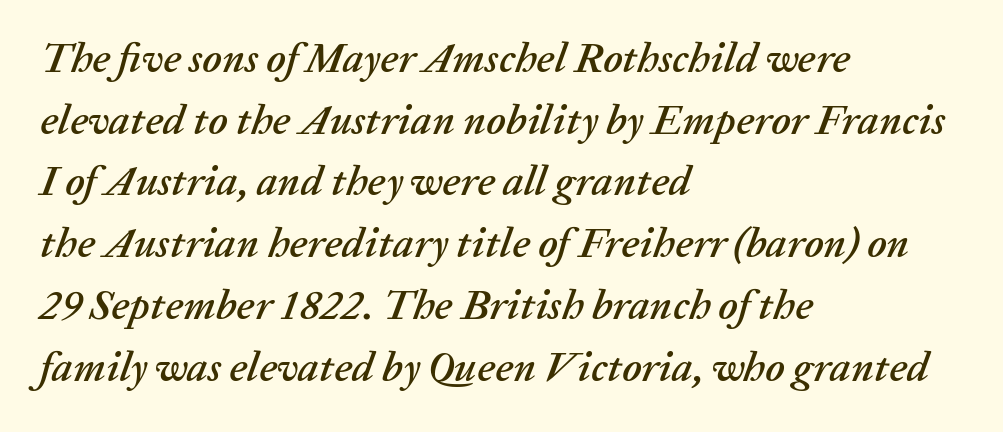
Q: Is the text italic (slanted)? A: Yes, it leans right by about 20 degrees.
Q: Is the text underlined? A: No.
Q: How is the paragraph aligned? A: Left-aligned.
Q: Is the spacing between letters normal or unusually wide? A: Normal.
Q: Is the spacing between lines tight, normal or loose? A: Normal.
Q: Width (condensed, normal, or wide)? A: Normal.
Q: Stroke contrast? A: Low.
Q: x-height? A: Medium.
Q: Monospaced? A: No.
